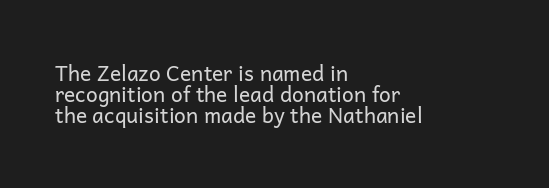
Q: Is the text bold? A: No.
Q: Is the text italic (slanted)? A: No, it is upright.
Q: Is the text underlined? A: No.
Q: How is the paragraph aligned? A: Left-aligned.
Q: Is the spacing between letters normal or unusually wide? A: Normal.
Q: Is the spacing between lines tight, normal or loose? A: Tight.
